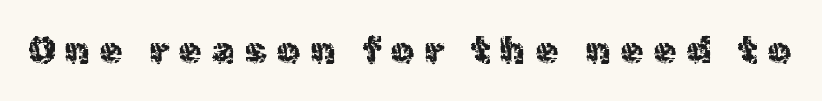
This rendering employs a face without finishing strokes, i.e., a sans-serif. Unmarked baselines from the first word to the last. The passage shown is typed in a proportional face where columns would drift. Display-style spreading of the glyphs; the letterfit is very open. Italic? Not at all — the glyphs are vertical.
